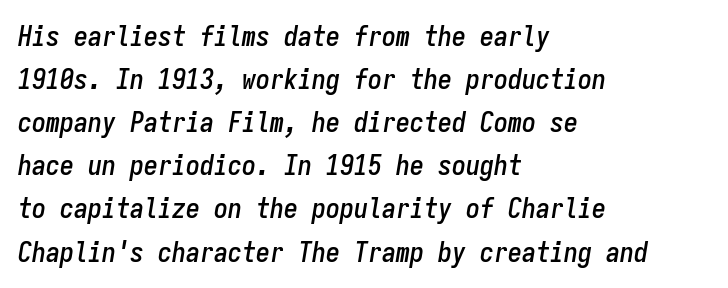
The image shows 28 px condensed type, italic (leaning right), monospaced; set left-aligned, normal line spacing (1.54x), normal letter spacing, not underlined; low stroke contrast and a medium x-height.
